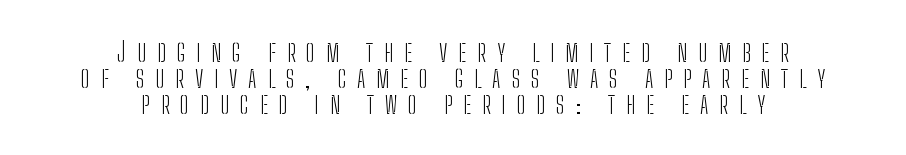
Q: Is the text bold? A: No.
Q: Is the text italic (slanted)? A: No, it is upright.
Q: Is the text underlined? A: No.
Q: How is the paragraph aligned? A: Centered.
Q: Is the spacing between letters normal or unusually wide? A: Unusually wide.
Q: Is the spacing between lines tight, normal or loose? A: Tight.
